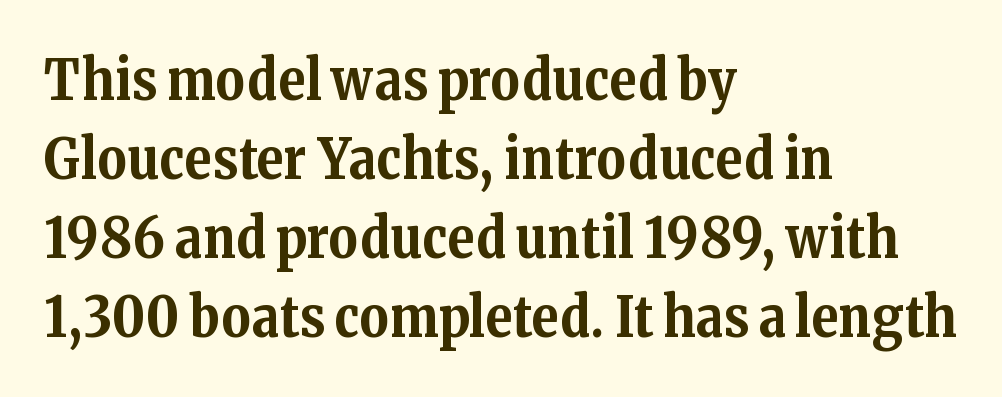
Q: Is the text bold? A: Yes.
Q: Is the text italic (slanted)? A: No, it is upright.
Q: Is the typeface a serif or a sans-serif typeface? A: Serif.
Q: Is the text underlined? A: No.
Q: How is the paragraph aligned? A: Left-aligned.
Q: Is the spacing between letters normal or unusually wide? A: Normal.
Q: Is the spacing between lines tight, normal or loose? A: Normal.
Q: Width (condensed, normal, or wide)? A: Normal.
Q: Stroke contrast? A: Medium.
Q: x-height? A: Medium.
Q: Monospaced? A: No.
